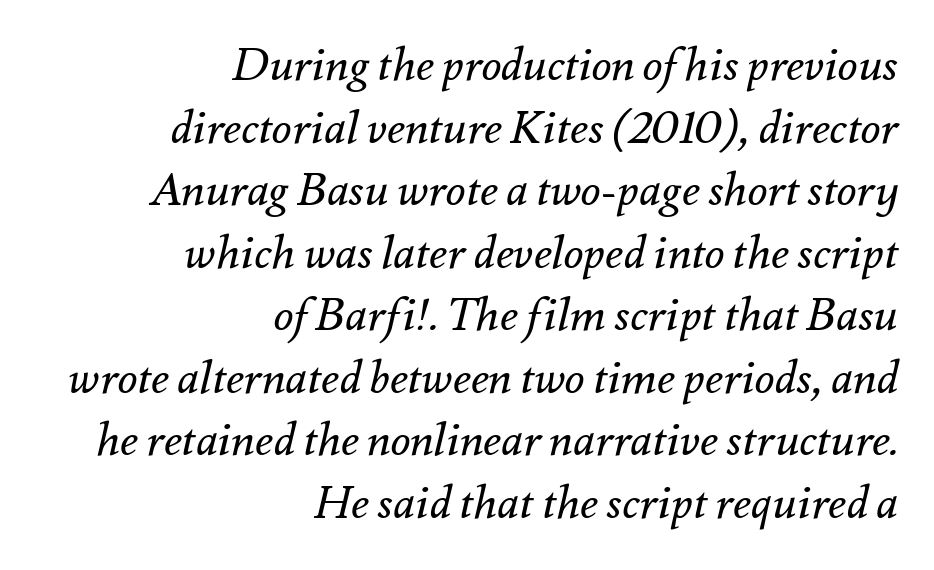
The typography opts for an oblique posture over an upright one. The letters advance in unequal steps, a hallmark of proportional type. Right-aligned paragraph, ragged on the left. Descenders hang freely into open space. The gaps between neighbouring characters are ordinary and unremarkable. Weight: in the light-to-regular range.
